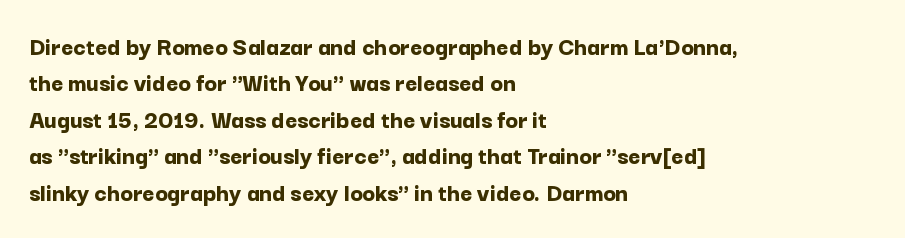
Characters remain perfectly vertical along every line. The passage is arranged the way most books set body copy — flush left. These lines sit exactly where default settings would place them. Nobody touched the tracking dial on this one. Descender tails drop into unmarked territory. Is the type bold? Yes — the strokes are clearly thick and heavy.
